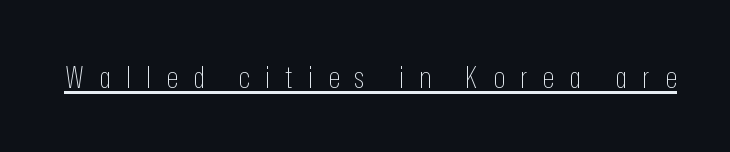
The image shows 31 px thin, condensed sans-serif type, upright; set unusually wide letter spacing (+0.49 em), underlined; low stroke contrast and a medium x-height.
